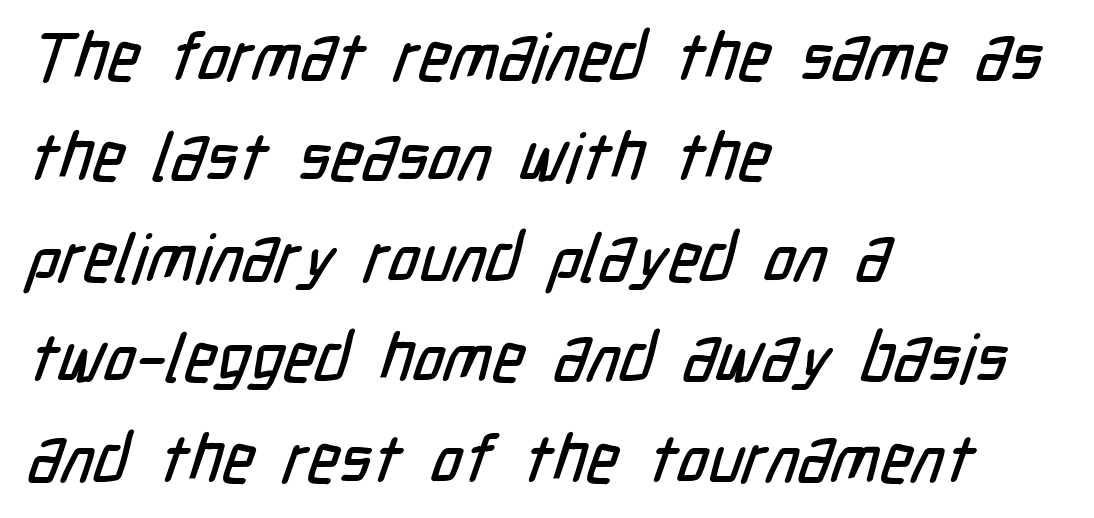
Look at the bottom of the vertical strokes: they stop flat, with no serifs. The paragraph shown leans on its left margin. Clear beneath every line of the passage. Short note: letters normally spaced. Looks like regular typesetting: each glyph gets only the width it needs.
